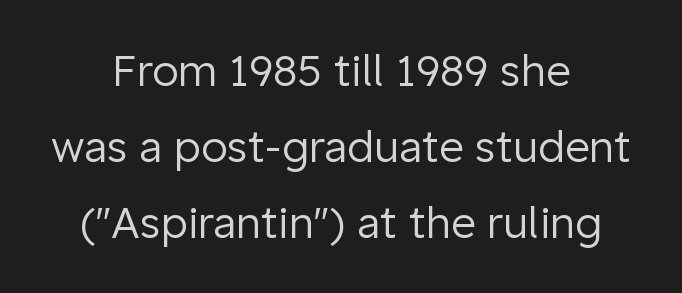
The image shows 43 px regular-weight sans-serif type, upright; set centered, line spacing 1.77x, normal letter spacing, not underlined; low stroke contrast and a medium x-height.
